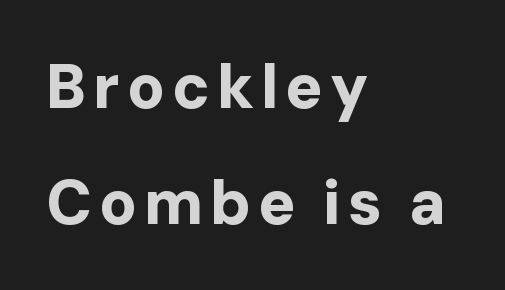
A bare baseline throughout the passage. Think of a printed novel: that variable character pitch is what you see here. Set as a true bold cut, around the 700 mark. This is roman type, the default non-slanted kind. To sum up the face: it is a sans, with no serifs.
